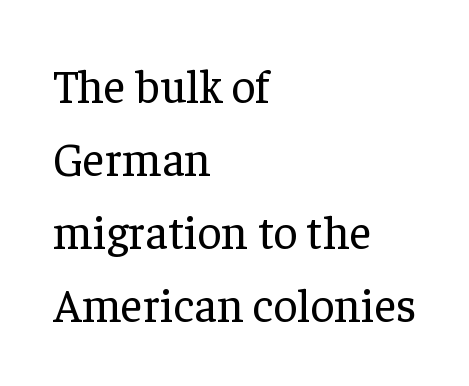
Alignment: flush left. Has an underline been added? It has not. A typesetter would call this zero additional tracking. The axis of the letterforms is exactly vertical. Do the characters align in a grid? No, the font is proportional.
